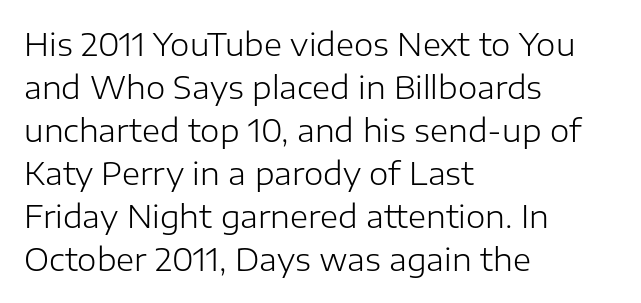
{"serif": "no", "italic": "no", "bold": "no", "weight": "light", "width": "normal", "stroke_contrast": "low", "x_height": "medium", "monospaced": "no", "underline": "no", "align": "left", "line_spacing": "normal", "line_spacing_ratio": 1.39, "letter_spacing": "normal", "letter_spacing_em": 0.0, "glyph_px": 31}
